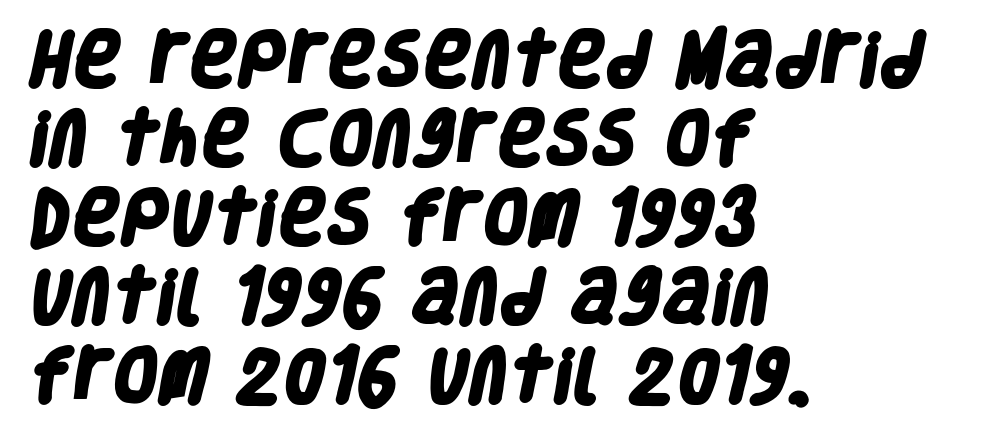
One-word summary of the alignment: left. The glyphs in this specimen are sans serif. This sample keeps an unexceptional amount of space between lines. Honestly, there is no underline to notice here at all.
